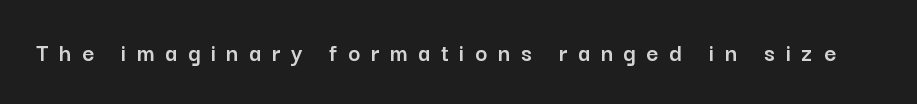
Q: Is the text italic (slanted)? A: No, it is upright.
Q: Is the text underlined? A: No.
Q: Is the spacing between letters normal or unusually wide? A: Unusually wide.
